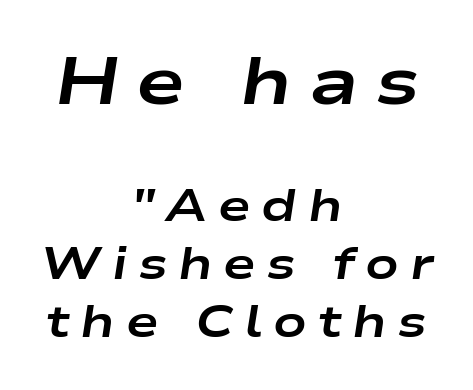
Q: Is the text bold? A: Yes.
Q: Is the text italic (slanted)? A: Yes, it leans right by about 9 degrees.
Q: Is the text underlined? A: No.
Q: How is the paragraph aligned? A: Centered.
Q: Is the spacing between letters normal or unusually wide? A: Unusually wide.
Q: Is the spacing between lines tight, normal or loose? A: Normal.
Q: Which block of text is set in a larger size, the first (top) or the second (bottom)? A: The first (top) one.
Q: Width (condensed, normal, or wide)? A: Wide.
Q: Stroke contrast? A: Low.
Q: x-height? A: Medium.
Q: Monospaced? A: No.
